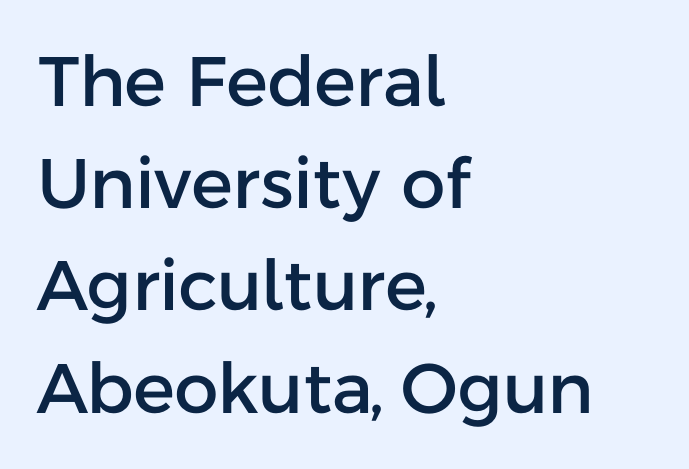
The letterforms sit shoulder to shoulder at normal distance. A typesetter would call this proportional, since set widths differ per character. The paragraph has a hard left edge and a soft right edge. A typesetter would call this leading conventional body-copy spacing. These lines are composed in type without serifs.
